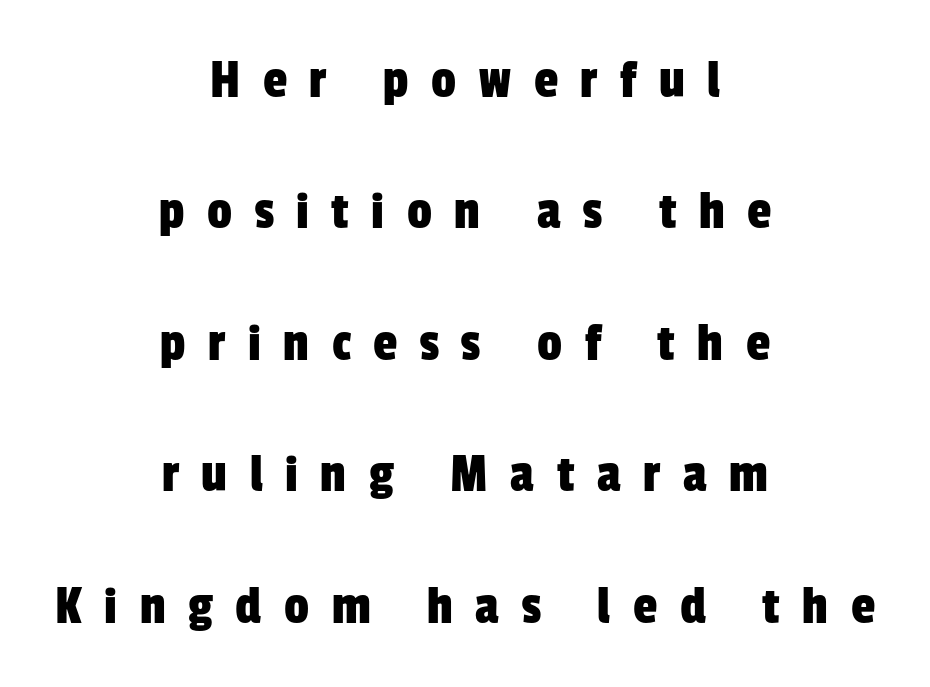
The image shows 55 px condensed sans-serif type; set centered, loose line spacing (2.39x), unusually wide letter spacing (+0.41 em), not underlined; low stroke contrast and a medium x-height.
